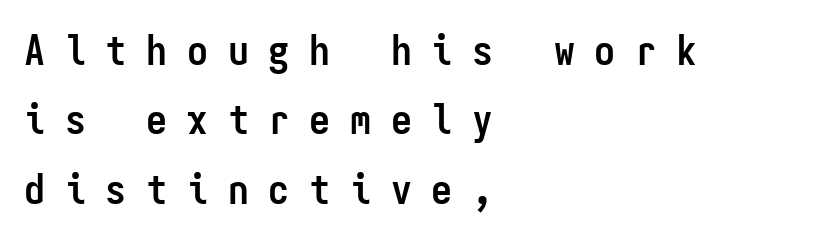
The image shows 42 px semibold, condensed sans-serif type, upright, monospaced; set left-aligned, normal line spacing (1.65x), unusually wide letter spacing (+0.47 em), not underlined; low stroke contrast and a medium x-height.
